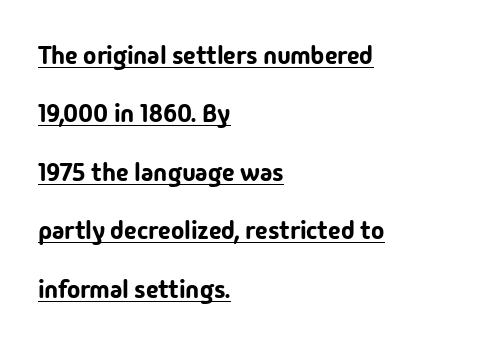
{"italic": "no", "underline": "yes", "align": "left", "line_spacing": "loose", "line_spacing_ratio": 2.34, "letter_spacing": "normal", "letter_spacing_em": 0.0, "glyph_px": 25}
